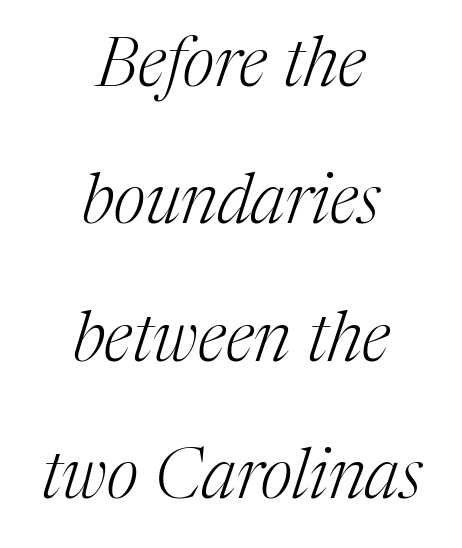
{"serif": "yes", "italic": "yes", "lean": "right", "slant_degrees": 17, "bold": "no", "weight": "light", "width": "normal", "stroke_contrast": "medium", "x_height": "medium", "monospaced": "no", "underline": "no", "align": "center", "line_spacing": "loose", "line_spacing_ratio": 1.99, "letter_spacing": "normal", "letter_spacing_em": 0.0, "glyph_px": 69}
